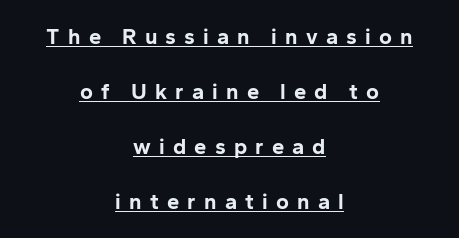
Q: Is the text bold? A: Yes.
Q: Is the text italic (slanted)? A: No, it is upright.
Q: Is the text underlined? A: Yes.
Q: How is the paragraph aligned? A: Centered.
Q: Is the spacing between letters normal or unusually wide? A: Unusually wide.
Q: Is the spacing between lines tight, normal or loose? A: Loose.
